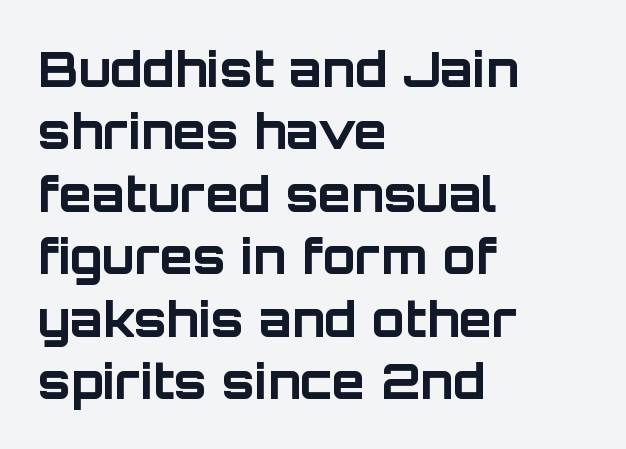
Evenly set lines give the paragraph a standard silhouette. Looks like regular typesetting: each glyph gets only the width it needs. This sample uses a sans-serif face. This rendering uses left alignment, leaving the right contour irregular.
